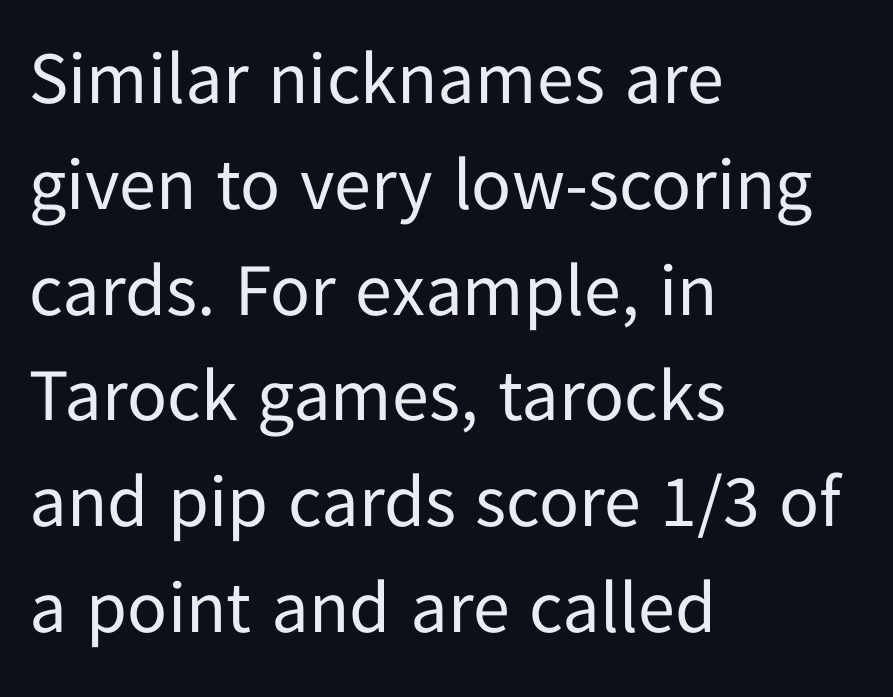
Descenders hang freely into open space. Inter-character spacing is left at the font's built-in metrics. Vertical stems look standard width or narrower in stroke. Unlike a traditional serif, this face leaves its strokes unadorned. Do the characters align in a grid? No, the font is proportional.
